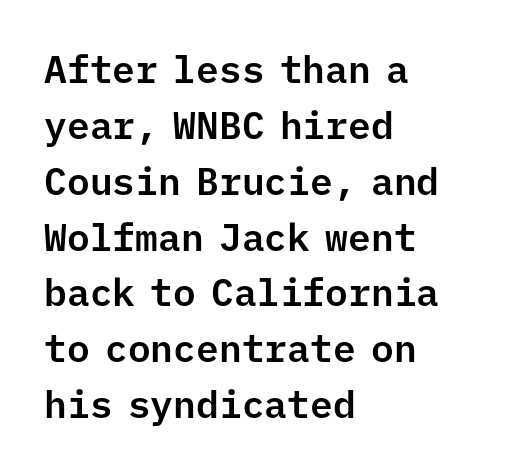
{"serif": "no", "italic": "no", "width": "normal", "stroke_contrast": "low", "x_height": "medium", "monospaced": "yes", "underline": "no", "align": "left", "line_spacing": "normal", "line_spacing_ratio": 1.47, "letter_spacing": "normal", "letter_spacing_em": 0.0, "glyph_px": 38}
